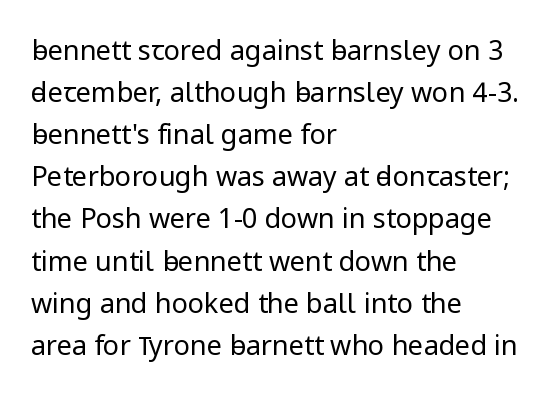
Q: Is the text bold? A: No.
Q: Is the text italic (slanted)? A: No, it is upright.
Q: Is the text underlined? A: No.
Q: How is the paragraph aligned? A: Left-aligned.
Q: Is the spacing between letters normal or unusually wide? A: Normal.
Q: Is the spacing between lines tight, normal or loose? A: Normal.
